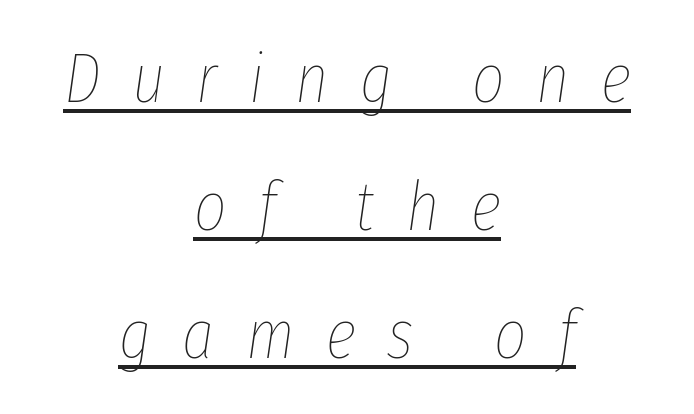
{"italic": "yes", "lean": "right", "slant_degrees": 8, "bold": "no", "weight": "thin", "width": "condensed", "stroke_contrast": "low", "x_height": "medium", "monospaced": "no", "underline": "yes", "align": "center", "line_spacing_ratio": 1.83, "letter_spacing": "wide", "letter_spacing_em": 0.45, "glyph_px": 70}
